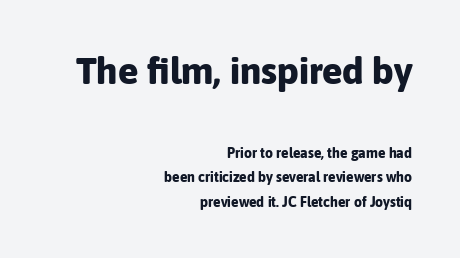
The image shows 38 px bold sans-serif type, upright; set right-aligned, line spacing 1.73x, normal letter spacing, not underlined; the first (top) block is 2.71x larger; low stroke contrast and a medium x-height.
